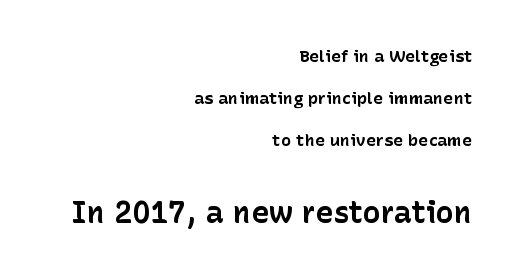
{"serif": "no", "italic": "no", "bold": "yes", "weight": "bold", "width": "normal", "stroke_contrast": "low", "x_height": "medium", "monospaced": "no", "underline": "no", "align": "right", "line_spacing": "loose", "line_spacing_ratio": 2.46, "letter_spacing": "normal", "letter_spacing_em": 0.0, "larger_block": "second", "size_ratio": 1.76, "glyph_px": 30}
